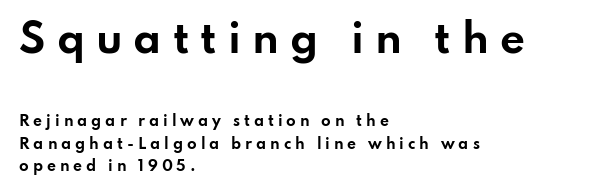
Q: Is the text bold? A: Yes.
Q: Is the text italic (slanted)? A: No, it is upright.
Q: Is the typeface a serif or a sans-serif typeface? A: Sans-serif.
Q: Is the text underlined? A: No.
Q: How is the paragraph aligned? A: Left-aligned.
Q: Is the spacing between letters normal or unusually wide? A: Unusually wide.
Q: Is the spacing between lines tight, normal or loose? A: Normal.
Q: Which block of text is set in a larger size, the first (top) or the second (bottom)? A: The first (top) one.
Q: Width (condensed, normal, or wide)? A: Wide.
Q: Stroke contrast? A: Low.
Q: x-height? A: Small.
Q: Monospaced? A: No.
